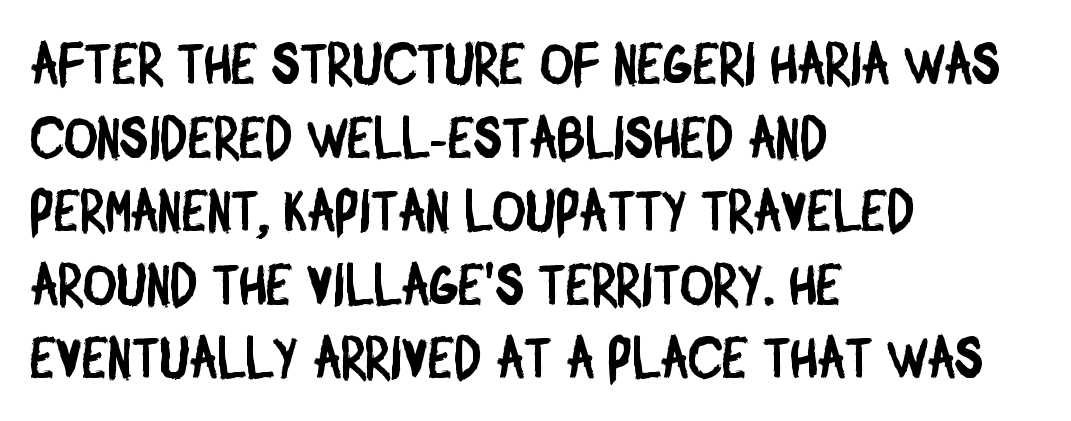
The image shows 57 px condensed sans-serif type; set left-aligned, normal line spacing (1.29x), normal letter spacing, not underlined; low stroke contrast and a large x-height.
